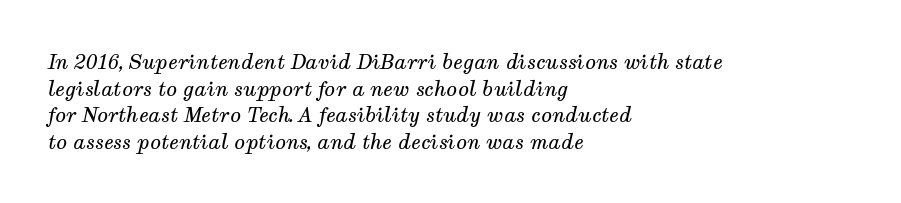
Compared with a centered layout, this one pins lines to the left instead. Check under the words: just untouched page. Leading: standard. Tall strokes in this sample are angled rather than plumb. Stems here are at most as thick as an everyday book face. Between one letter and the next there's only the usual sliver of space.
